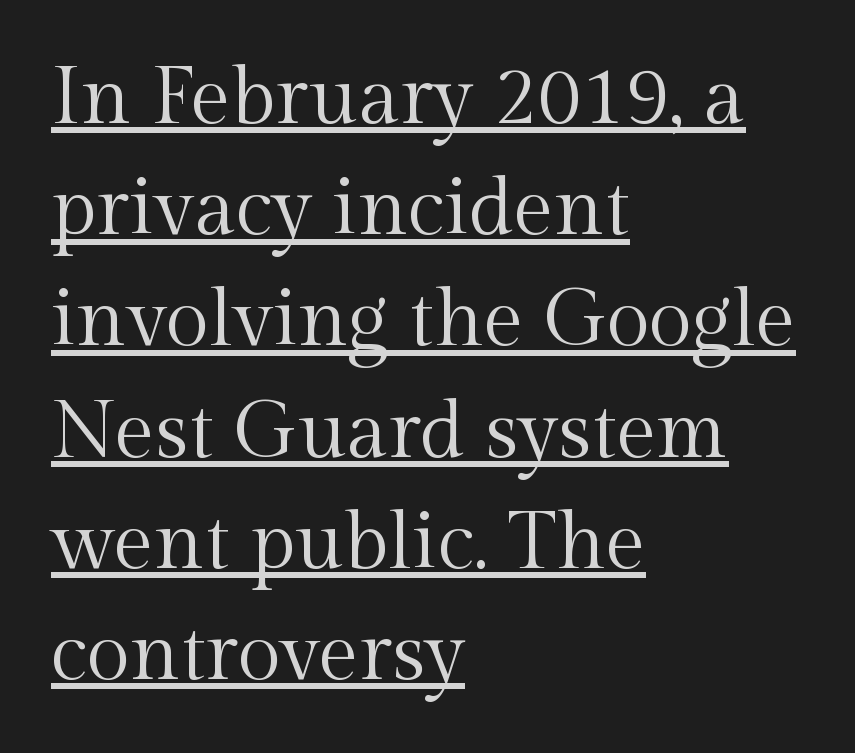
The image shows 80 px regular-weight serif type, upright; set left-aligned, normal line spacing (1.39x), normal letter spacing, underlined; a medium x-height.
